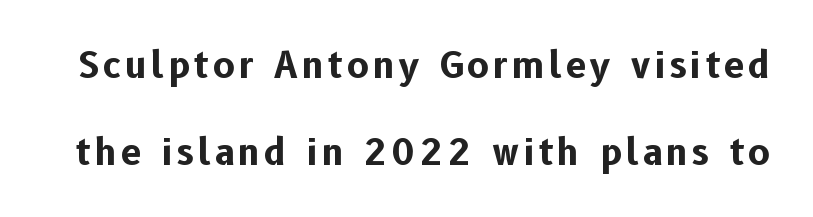
No feet cap the strokes, marking this as sans-serif type. You could not count columns in this text — the font is proportionally spaced. The space beneath each line is pristine and unruled. Vertical strokes here are truly vertical. A full-strength bold gives these letters their thick strokes. Loosely led — the rows are spread out.
